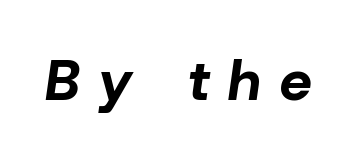
{"italic": "yes", "lean": "right", "slant_degrees": 8, "bold": "yes", "weight": "bold", "width": "normal", "stroke_contrast": "low", "x_height": "medium", "monospaced": "no", "underline": "no", "letter_spacing": "wide", "letter_spacing_em": 0.34, "glyph_px": 57}
